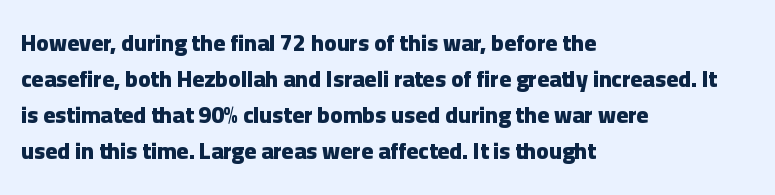
Q: Is the text bold? A: Yes.
Q: Is the text italic (slanted)? A: No, it is upright.
Q: Is the text underlined? A: No.
Q: How is the paragraph aligned? A: Left-aligned.
Q: Is the spacing between letters normal or unusually wide? A: Normal.
Q: Is the spacing between lines tight, normal or loose? A: Normal.
